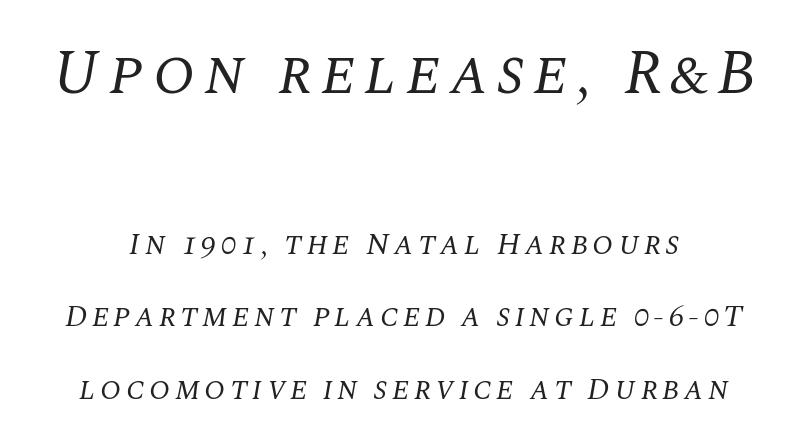
The weight would be labelled regular, book, light, or lighter still. Posture: slanted. Do the characters align in a grid? No, the font is proportional. Type style note: has serifs. Beneath every word, the page is bare. Reading down the column, the eye jumps a long way to each next line.
